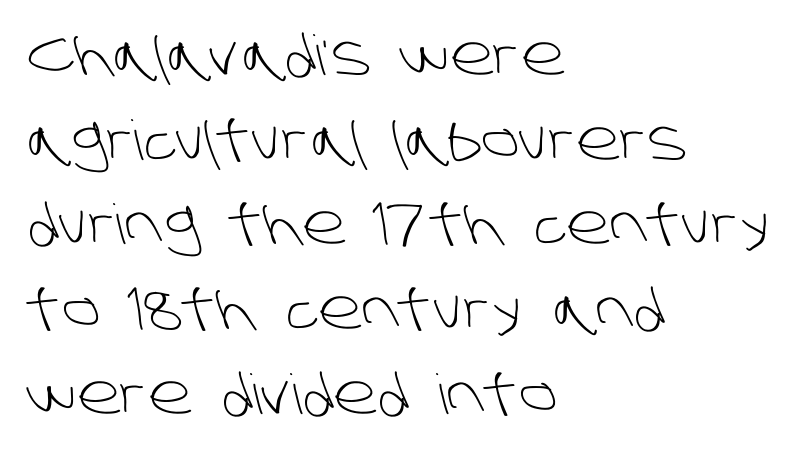
Q: Is the text bold? A: No.
Q: Is the typeface a serif or a sans-serif typeface? A: Sans-serif.
Q: Is the text underlined? A: No.
Q: How is the paragraph aligned? A: Left-aligned.
Q: Is the spacing between letters normal or unusually wide? A: Normal.
Q: Is the spacing between lines tight, normal or loose? A: Normal.
Q: Width (condensed, normal, or wide)? A: Normal.
Q: Stroke contrast? A: Low.
Q: x-height? A: Large.
Q: Monospaced? A: No.
